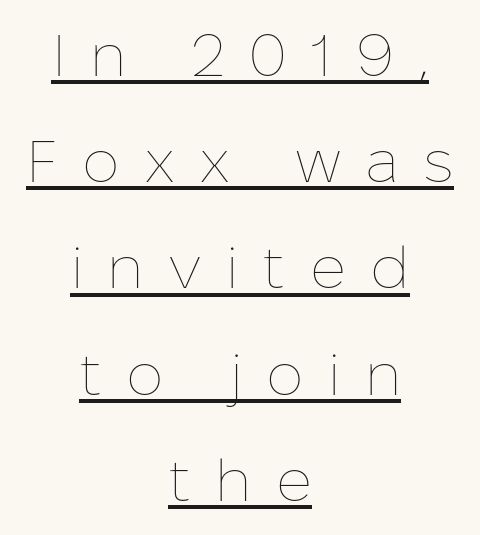
Q: Is the text bold? A: No.
Q: Is the text italic (slanted)? A: No, it is upright.
Q: Is the text underlined? A: Yes.
Q: How is the paragraph aligned? A: Centered.
Q: Is the spacing between letters normal or unusually wide? A: Unusually wide.
Q: Width (condensed, normal, or wide)? A: Normal.
Q: Stroke contrast? A: Low.
Q: x-height? A: Medium.
Q: Monospaced? A: No.
